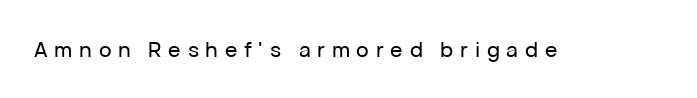
Q: Is the text italic (slanted)? A: No, it is upright.
Q: Is the text underlined? A: No.
Q: Is the spacing between letters normal or unusually wide? A: Unusually wide.
